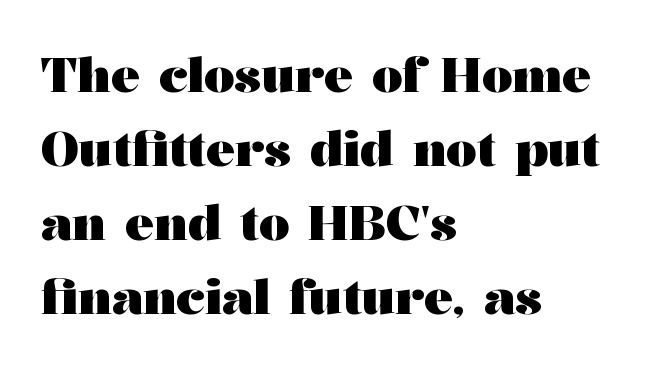
Q: Is the text bold? A: Yes.
Q: Is the text italic (slanted)? A: No, it is upright.
Q: Is the typeface a serif or a sans-serif typeface? A: Serif.
Q: Is the text underlined? A: No.
Q: How is the paragraph aligned? A: Left-aligned.
Q: Is the spacing between letters normal or unusually wide? A: Normal.
Q: Is the spacing between lines tight, normal or loose? A: Normal.
Q: Width (condensed, normal, or wide)? A: Wide.
Q: Stroke contrast? A: Medium.
Q: x-height? A: Medium.
Q: Monospaced? A: No.
